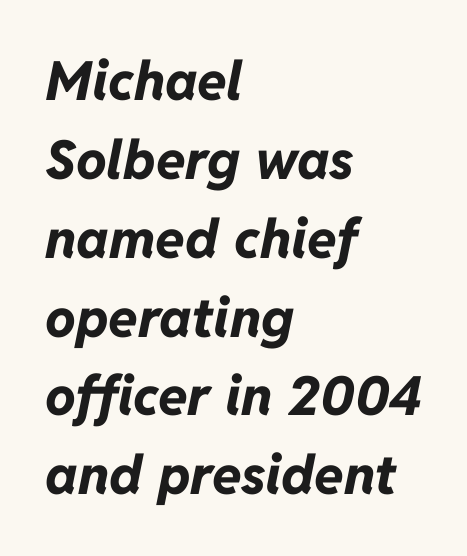
Q: Is the text bold? A: Yes.
Q: Is the text italic (slanted)? A: Yes, it leans right by about 11 degrees.
Q: Is the text underlined? A: No.
Q: How is the paragraph aligned? A: Left-aligned.
Q: Is the spacing between letters normal or unusually wide? A: Normal.
Q: Is the spacing between lines tight, normal or loose? A: Normal.
Q: Width (condensed, normal, or wide)? A: Normal.
Q: Stroke contrast? A: Low.
Q: x-height? A: Medium.
Q: Monospaced? A: No.
